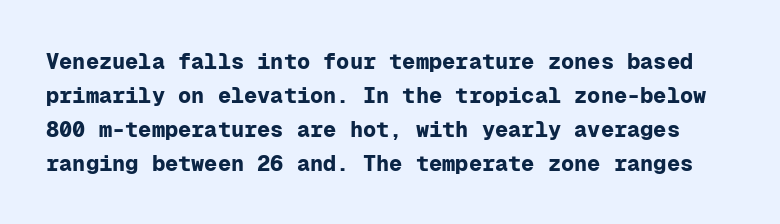
Q: Is the text bold? A: Yes.
Q: Is the text italic (slanted)? A: No, it is upright.
Q: Is the text underlined? A: No.
Q: Is the spacing between letters normal or unusually wide? A: Normal.
Q: Is the spacing between lines tight, normal or loose? A: Normal.
